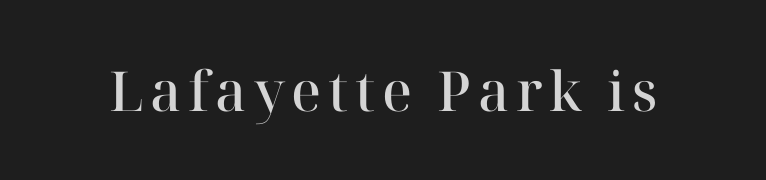
Q: Is the text bold? A: Semi-bold.
Q: Is the text italic (slanted)? A: No, it is upright.
Q: Is the typeface a serif or a sans-serif typeface? A: Serif.
Q: Is the text underlined? A: No.
Q: Width (condensed, normal, or wide)? A: Normal.
Q: Stroke contrast? A: High.
Q: x-height? A: Medium.
Q: Monospaced? A: No.
